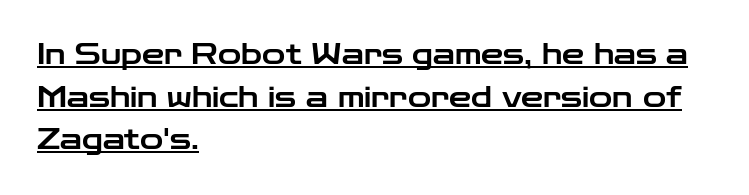
The image shows 28 px wide sans-serif type, upright; set left-aligned, normal line spacing (1.52x), normal letter spacing, underlined; low stroke contrast and a medium x-height.
